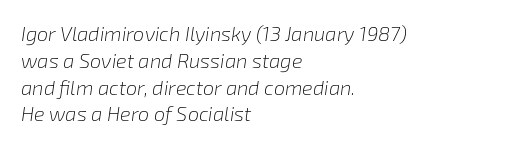
{"italic": "yes", "lean": "right", "slant_degrees": 8, "bold": "no", "underline": "no", "align": "left", "line_spacing": "normal", "line_spacing_ratio": 1.34, "letter_spacing": "normal", "letter_spacing_em": 0.0, "glyph_px": 20}
